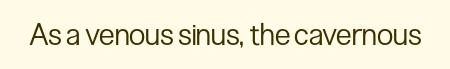
Think of a printed novel: that variable character pitch is what you see here. Are there feet on the stems? There aren't — it's a sans. The passage shown is not underscored anywhere. Ascenders rise straight up at ninety degrees.
